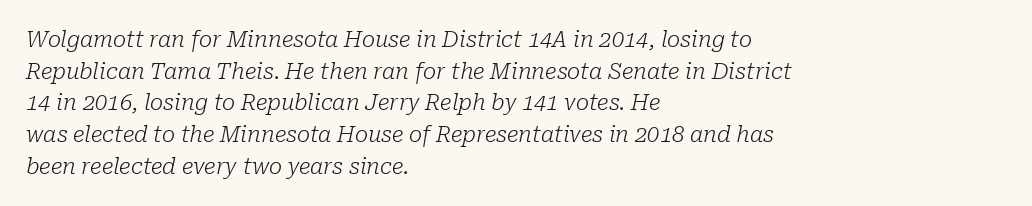
{"italic": "yes", "lean": "right", "slant_degrees": 10, "bold": "no", "underline": "no", "align": "left", "line_spacing": "normal", "line_spacing_ratio": 1.44, "letter_spacing": "normal", "letter_spacing_em": 0.0, "glyph_px": 22}
